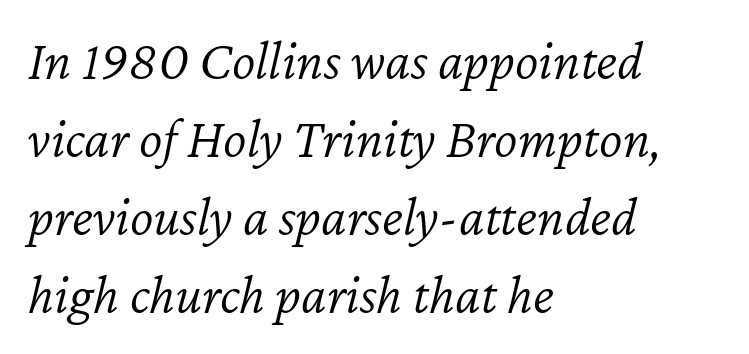
Q: Is the text bold? A: No.
Q: Is the text italic (slanted)? A: Yes, it leans right by about 12 degrees.
Q: Is the text underlined? A: No.
Q: How is the paragraph aligned? A: Left-aligned.
Q: Is the spacing between letters normal or unusually wide? A: Normal.
Q: Is the spacing between lines tight, normal or loose? A: Normal.
Q: Width (condensed, normal, or wide)? A: Normal.
Q: Stroke contrast? A: Low.
Q: x-height? A: Medium.
Q: Monospaced? A: No.
